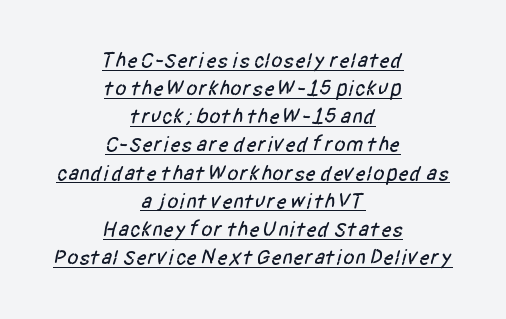
Q: Is the text underlined? A: Yes.
Q: How is the paragraph aligned? A: Centered.
Q: Is the spacing between letters normal or unusually wide? A: Normal.
Q: Is the spacing between lines tight, normal or loose? A: Normal.
